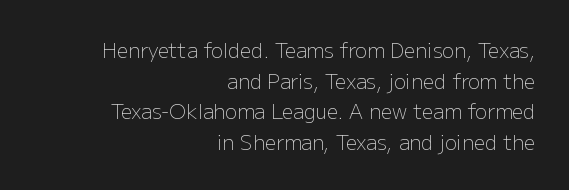
The image shows 20 px text type, upright; set right-aligned, normal line spacing (1.53x), normal letter spacing, not underlined.
